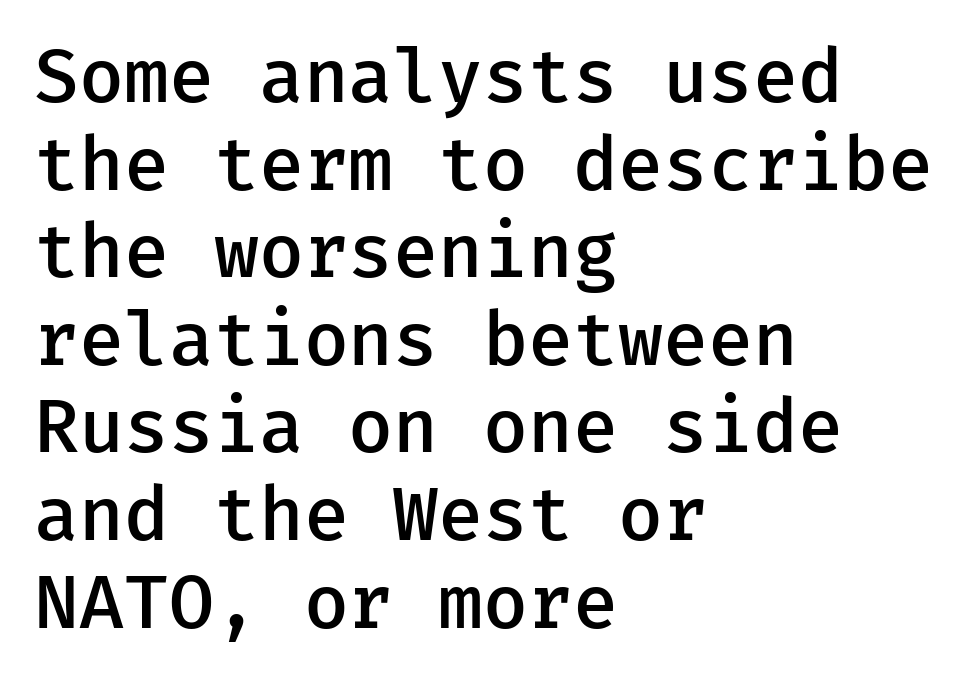
Q: Is the text bold? A: Semi-bold.
Q: Is the text italic (slanted)? A: No, it is upright.
Q: Is the typeface a serif or a sans-serif typeface? A: Sans-serif.
Q: Is the text underlined? A: No.
Q: How is the paragraph aligned? A: Left-aligned.
Q: Is the spacing between letters normal or unusually wide? A: Normal.
Q: Width (condensed, normal, or wide)? A: Normal.
Q: Stroke contrast? A: Low.
Q: x-height? A: Medium.
